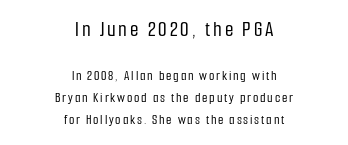
The image shows 22 px text type, upright; set centered, normal line spacing (1.54x), not underlined; the first (top) block is 1.57x larger.
